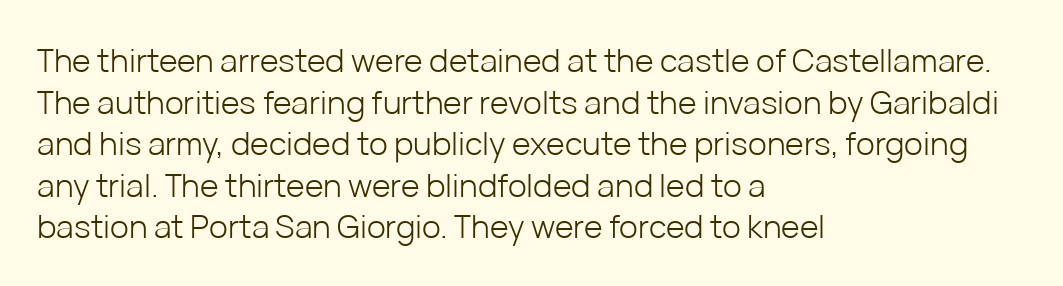
Q: Is the text bold? A: No.
Q: Is the text italic (slanted)? A: No, it is upright.
Q: Is the typeface a serif or a sans-serif typeface? A: Sans-serif.
Q: Is the text underlined? A: No.
Q: How is the paragraph aligned? A: Left-aligned.
Q: Is the spacing between letters normal or unusually wide? A: Normal.
Q: Is the spacing between lines tight, normal or loose? A: Normal.
Q: Width (condensed, normal, or wide)? A: Normal.
Q: Stroke contrast? A: Low.
Q: x-height? A: Medium.
Q: Monospaced? A: No.
